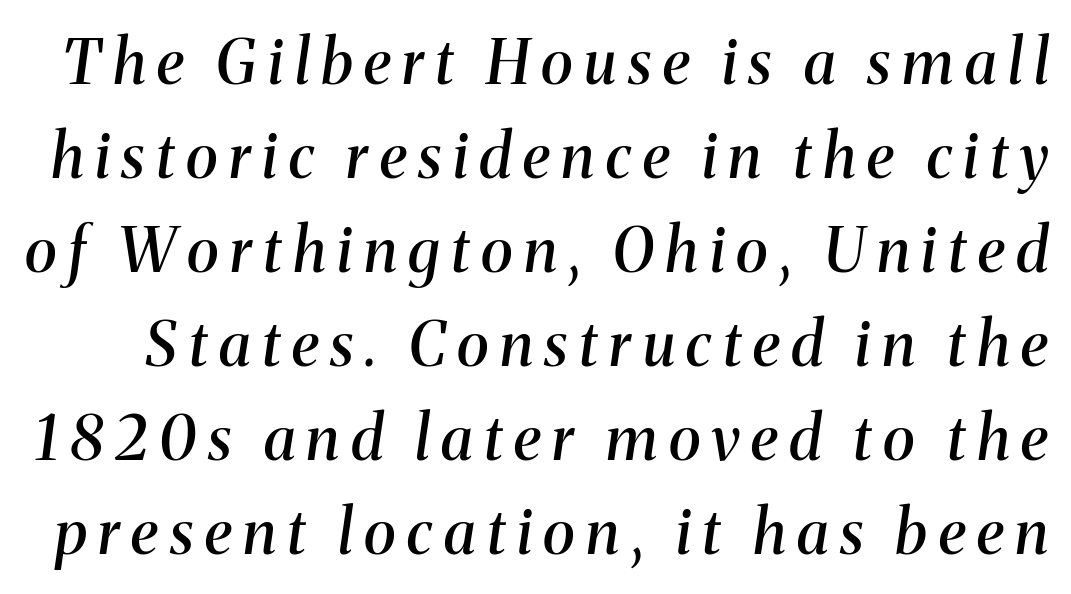
The image shows 61 px semibold serif type, italic (leaning right); set normal line spacing (1.54x), not underlined; medium stroke contrast and a medium x-height.
